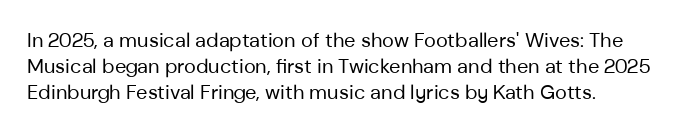
{"italic": "no", "bold": "no", "underline": "no", "line_spacing": "normal", "line_spacing_ratio": 1.3, "letter_spacing": "normal", "letter_spacing_em": 0.0, "glyph_px": 20}
